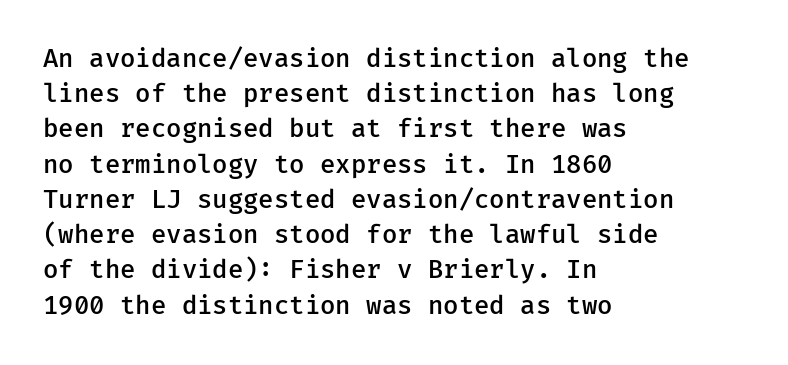
The image shows 25 px text type, upright; set left-aligned, normal line spacing (1.41x), normal letter spacing, not underlined.
